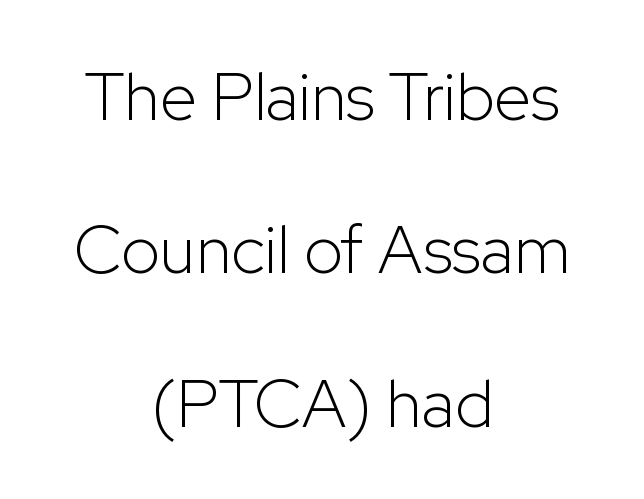
Q: Is the text bold? A: No.
Q: Is the text italic (slanted)? A: No, it is upright.
Q: Is the typeface a serif or a sans-serif typeface? A: Sans-serif.
Q: Is the text underlined? A: No.
Q: How is the paragraph aligned? A: Centered.
Q: Is the spacing between letters normal or unusually wide? A: Normal.
Q: Is the spacing between lines tight, normal or loose? A: Loose.
Q: Width (condensed, normal, or wide)? A: Normal.
Q: Stroke contrast? A: Low.
Q: x-height? A: Medium.
Q: Monospaced? A: No.
